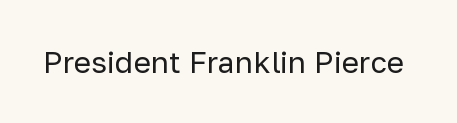
Nope, not italic — everything's standing straight. No letter is thick-stroked: the sample isn't bold. Plain, unruled lines of type. I'd call this a sans setting — the letters go barefoot. Here the designer chose a conventional face with non-uniform glyph widths. The tracking reads as untouched default to a designer's eye.
